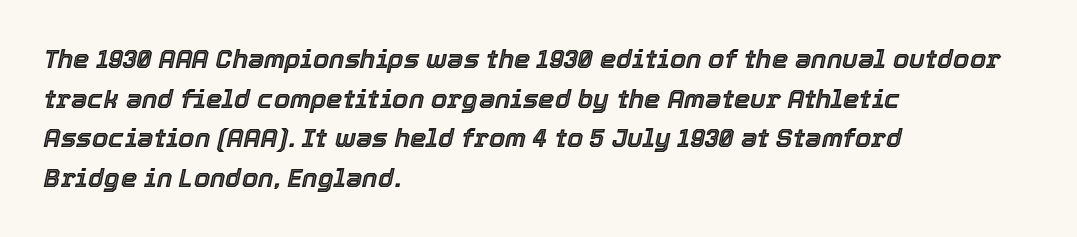
The space beneath each line is pristine and unruled. Yep, that's italic — everything's leaning. Horizontal alignment here is leftward, the default for most running prose. A normal amount of white space separates one row of letters from the next. The tracking reads as untouched default to a designer's eye.
